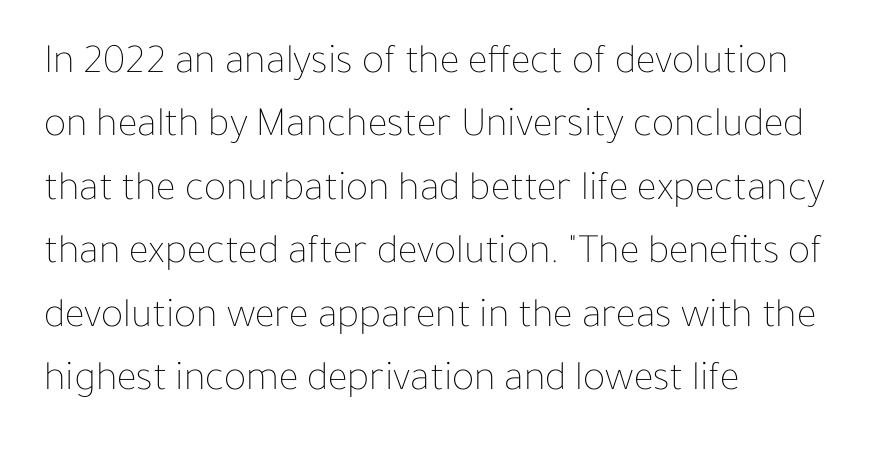
This sample is left-justified, so line endings fall wherever the words run out. Words appear dense and cohesive because spacing is normal. Vertical stems look standard width or narrower in stroke. Regarding leading, the lines here are spaced in the standard way. Anything drawn beneath the words? Only blank space. You could not count columns in this text — the font is proportionally spaced.
